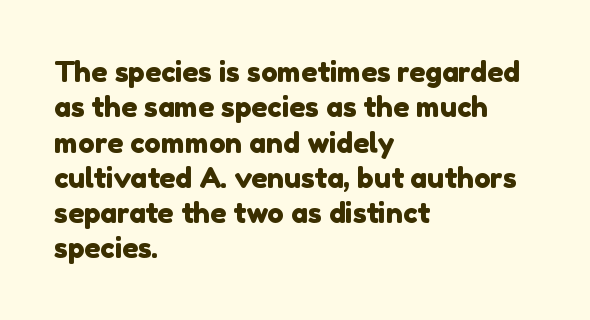
{"serif": "no", "width": "normal", "x_height": "medium", "monospaced": "no", "underline": "no", "align": "left", "line_spacing": "normal", "line_spacing_ratio": 1.26, "letter_spacing": "normal", "letter_spacing_em": 0.0, "glyph_px": 28}
